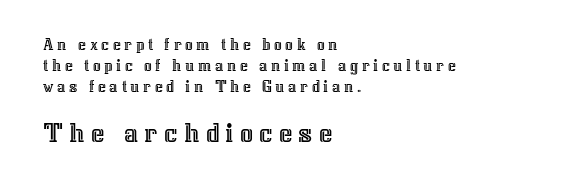
The designer left line spacing at the default. Is the lower block the larger one? Yes — the lower block carries the bigger type. Horizontally, the lines are justified to the leading edge only. The lettering holds an erect, upright posture throughout.
